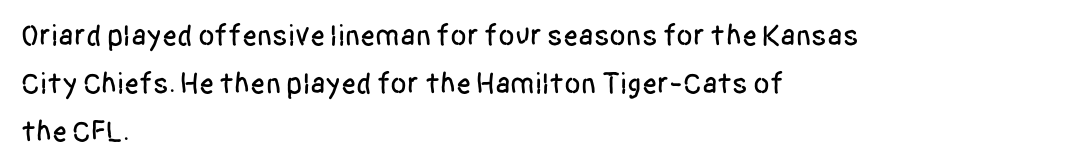
{"serif": "no", "italic": "no", "width": "condensed", "stroke_contrast": "low", "x_height": "large", "monospaced": "no", "underline": "no", "align": "left", "line_spacing": "normal", "line_spacing_ratio": 1.6, "letter_spacing": "normal", "letter_spacing_em": 0.0, "glyph_px": 30}
